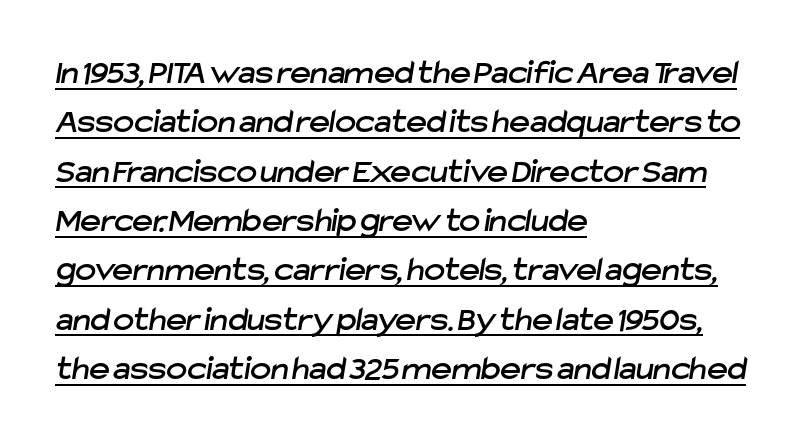
Q: Is the typeface a serif or a sans-serif typeface? A: Sans-serif.
Q: Is the text underlined? A: Yes.
Q: How is the paragraph aligned? A: Left-aligned.
Q: Is the spacing between letters normal or unusually wide? A: Normal.
Q: Is the spacing between lines tight, normal or loose? A: Normal.
Q: Width (condensed, normal, or wide)? A: Normal.
Q: Stroke contrast? A: Low.
Q: x-height? A: Medium.
Q: Monospaced? A: No.
